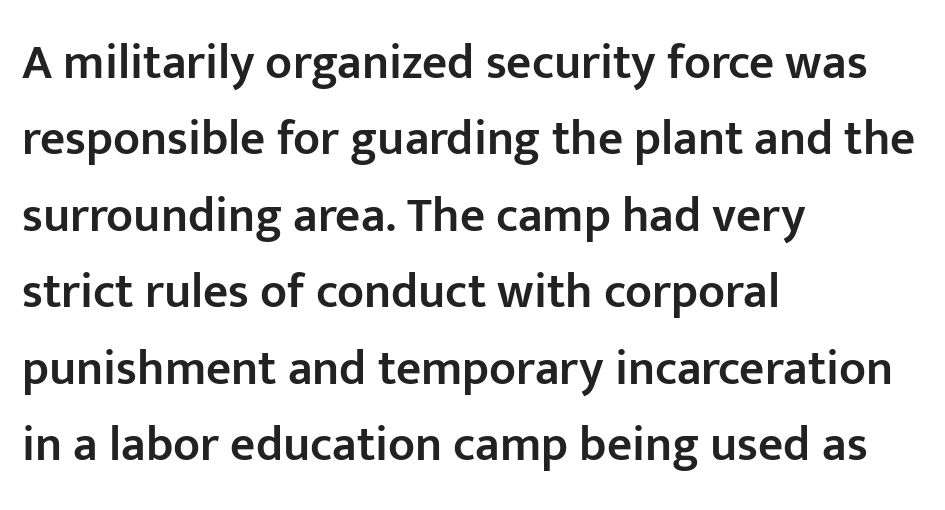
The image shows 49 px semibold sans-serif type, upright; set left-aligned, normal line spacing (1.56x), normal letter spacing, not underlined; low stroke contrast and a medium x-height.
